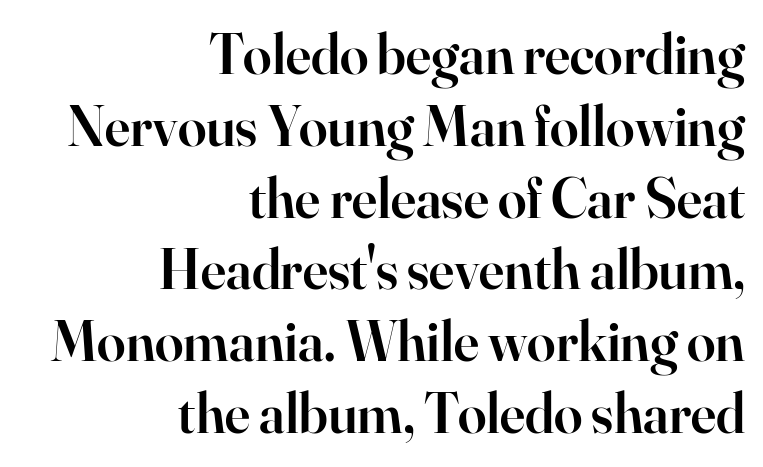
{"serif": "yes", "italic": "no", "bold": "semi", "weight": "semibold", "width": "normal", "stroke_contrast": "high", "x_height": "small", "monospaced": "no", "underline": "no", "align": "right", "line_spacing": "normal", "line_spacing_ratio": 1.26, "letter_spacing": "normal", "letter_spacing_em": 0.0, "glyph_px": 57}
